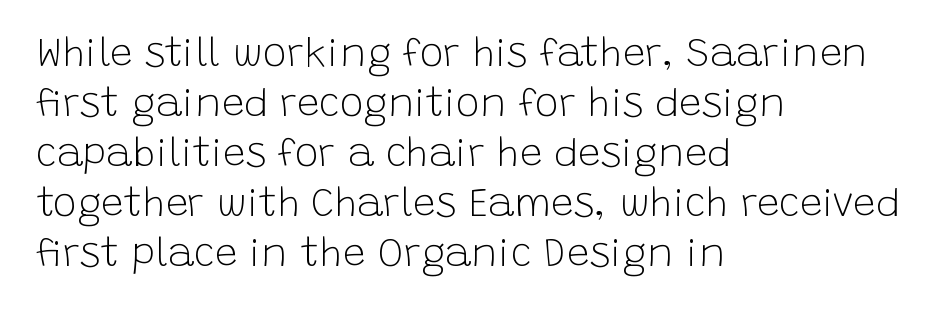
The image shows 40 px light sans-serif type, upright; set left-aligned, normal line spacing (1.25x), normal letter spacing, not underlined; low stroke contrast and a large x-height.
